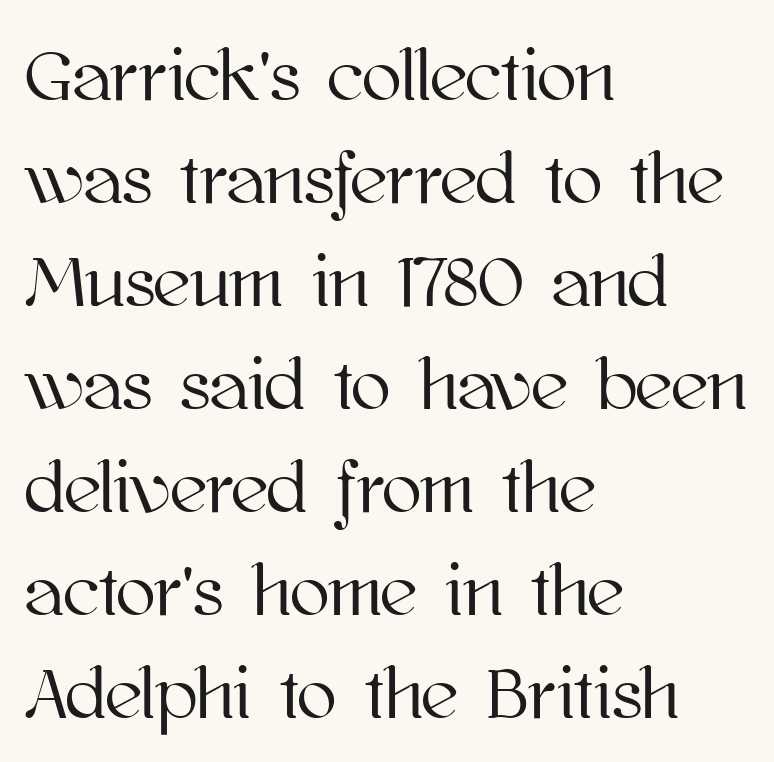
The image shows 73 px text type, upright; set left-aligned, normal line spacing (1.41x), normal letter spacing, not underlined; high stroke contrast and a medium x-height.
